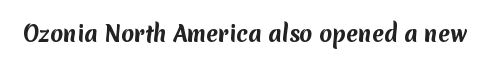
The image shows 21 px bold type; set normal letter spacing, not underlined.
